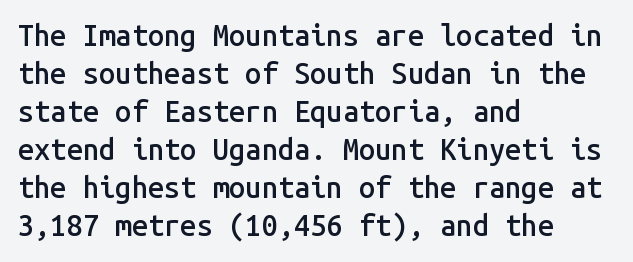
{"serif": "no", "italic": "no", "bold": "semi", "weight": "semibold", "width": "normal", "stroke_contrast": "low", "x_height": "medium", "monospaced": "yes", "underline": "no", "align": "left", "line_spacing": "normal", "line_spacing_ratio": 1.31, "letter_spacing": "normal", "letter_spacing_em": 0.0, "glyph_px": 29}
